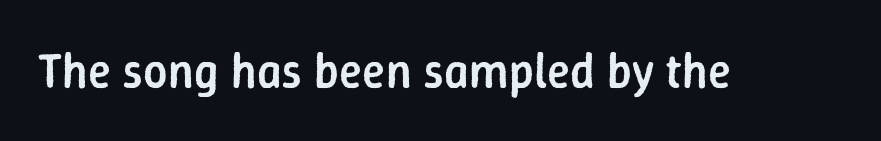
Q: Is the text bold? A: Semi-bold.
Q: Is the text italic (slanted)? A: No, it is upright.
Q: Is the typeface a serif or a sans-serif typeface? A: Sans-serif.
Q: Is the text underlined? A: No.
Q: Is the spacing between letters normal or unusually wide? A: Normal.
Q: Width (condensed, normal, or wide)? A: Normal.
Q: Stroke contrast? A: Low.
Q: x-height? A: Medium.
Q: Monospaced? A: No.
